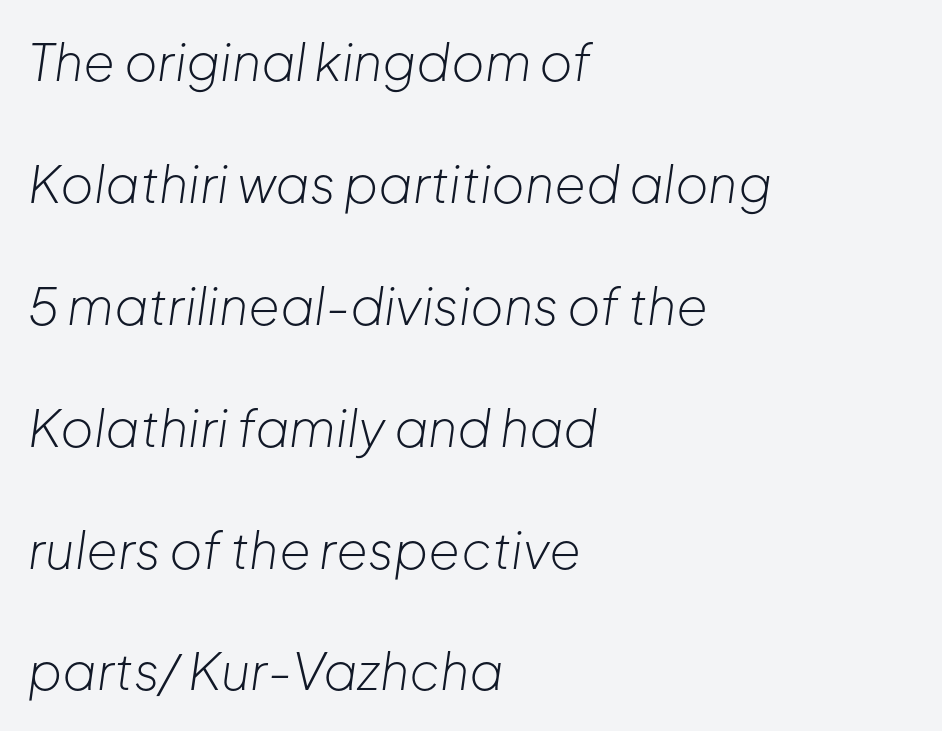
This sample uses plain, unmodified letter spacing. Think of a printed novel: that variable character pitch is what you see here. Stems and bowls with no extra thickness — not bold. Tall strokes in this sample are angled rather than plumb. The ragged edge is on the right, which tells us the setting is flush left. The space beneath each line is pristine and unruled.
